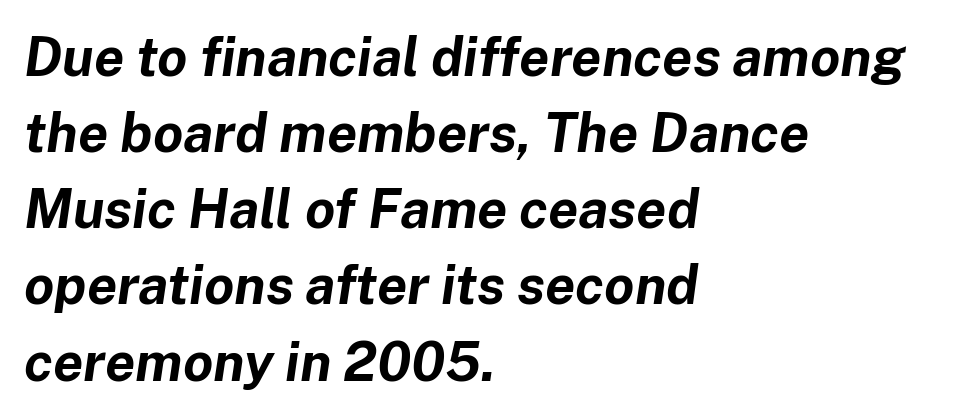
Q: Is the text bold? A: Yes.
Q: Is the text italic (slanted)? A: Yes, it leans right by about 8 degrees.
Q: Is the text underlined? A: No.
Q: How is the paragraph aligned? A: Left-aligned.
Q: Is the spacing between letters normal or unusually wide? A: Normal.
Q: Is the spacing between lines tight, normal or loose? A: Normal.
Q: Width (condensed, normal, or wide)? A: Normal.
Q: Stroke contrast? A: Low.
Q: x-height? A: Medium.
Q: Monospaced? A: No.
